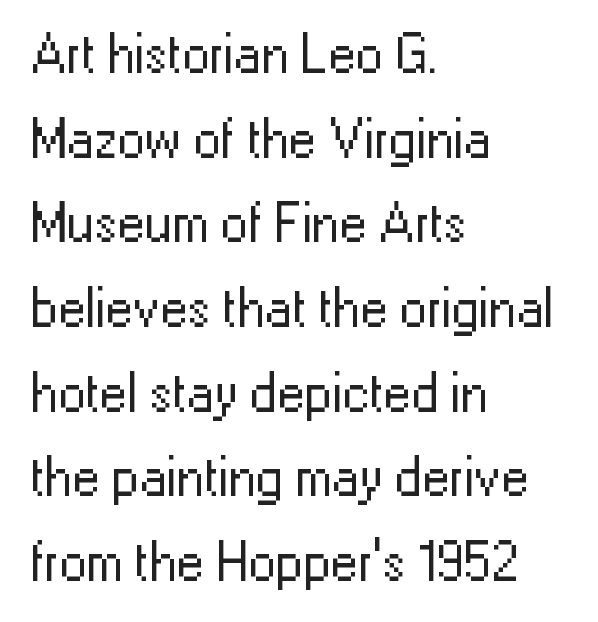
Q: Is the text bold? A: No.
Q: Is the text italic (slanted)? A: No, it is upright.
Q: Is the typeface a serif or a sans-serif typeface? A: Sans-serif.
Q: Is the text underlined? A: No.
Q: How is the paragraph aligned? A: Left-aligned.
Q: Is the spacing between letters normal or unusually wide? A: Normal.
Q: Is the spacing between lines tight, normal or loose? A: Normal.
Q: Width (condensed, normal, or wide)? A: Normal.
Q: Stroke contrast? A: Low.
Q: x-height? A: Medium.
Q: Monospaced? A: No.
